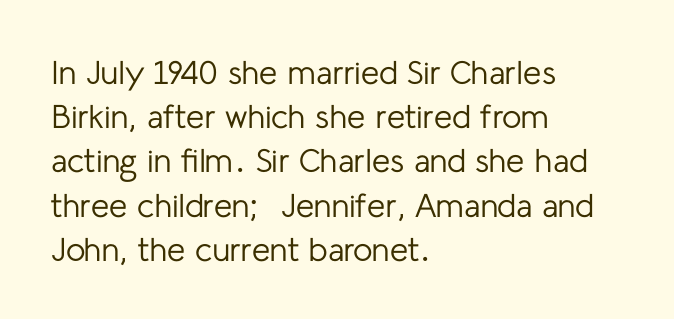
The lettering holds an erect, upright posture throughout. To sum up the face: it is a sans, with no serifs. The strokes carry an ordinary text weight at most. Clear beneath every line of the passage. Vertically, the passage feels balanced, rows spaced as you'd expect.
